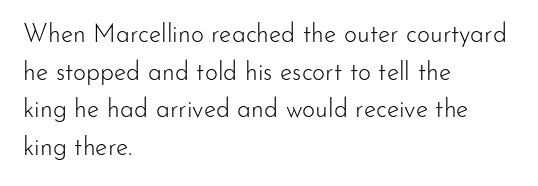
Q: Is the text bold? A: No.
Q: Is the text italic (slanted)? A: No, it is upright.
Q: Is the text underlined? A: No.
Q: How is the paragraph aligned? A: Left-aligned.
Q: Is the spacing between letters normal or unusually wide? A: Normal.
Q: Is the spacing between lines tight, normal or loose? A: Normal.
